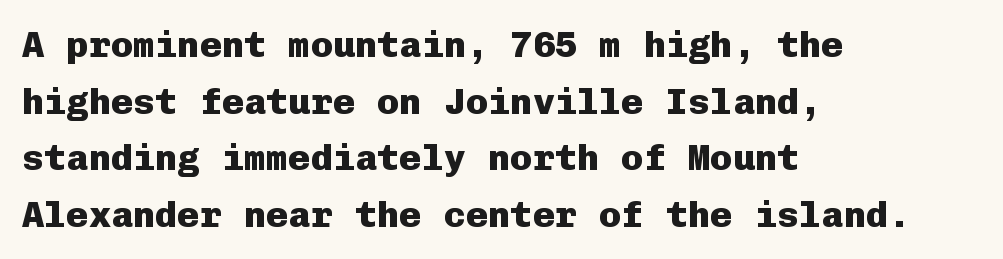
Q: Is the text bold? A: Yes.
Q: Is the text italic (slanted)? A: No, it is upright.
Q: Is the typeface a serif or a sans-serif typeface? A: Sans-serif.
Q: Is the text underlined? A: No.
Q: How is the paragraph aligned? A: Left-aligned.
Q: Is the spacing between letters normal or unusually wide? A: Normal.
Q: Is the spacing between lines tight, normal or loose? A: Normal.
Q: Width (condensed, normal, or wide)? A: Normal.
Q: Stroke contrast? A: Low.
Q: x-height? A: Medium.
Q: Monospaced? A: Yes.
